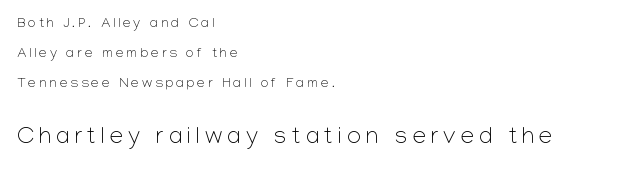
{"italic": "no", "bold": "no", "underline": "no", "align": "left", "line_spacing": "loose", "line_spacing_ratio": 2.14, "letter_spacing": "wide", "letter_spacing_em": 0.21, "larger_block": "second", "size_ratio": 1.71, "glyph_px": 24}
